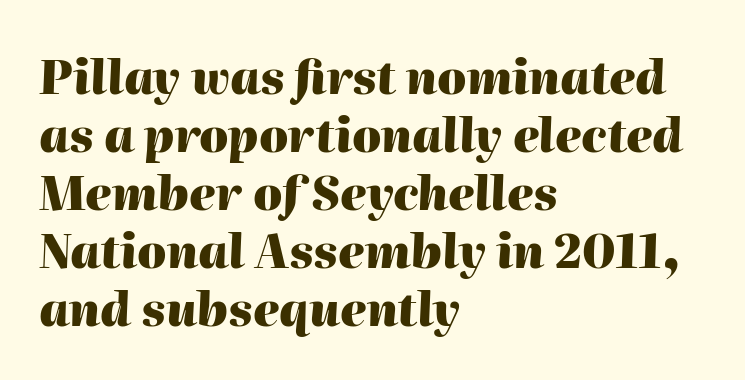
Beneath every word, the page is bare. The letterforms sit shoulder to shoulder at normal distance. The specimen reads as italic at a glance. This sample has the flowing, uneven cadence of proportional lettering. Is the type bold? Yes — the strokes are clearly thick and heavy.
